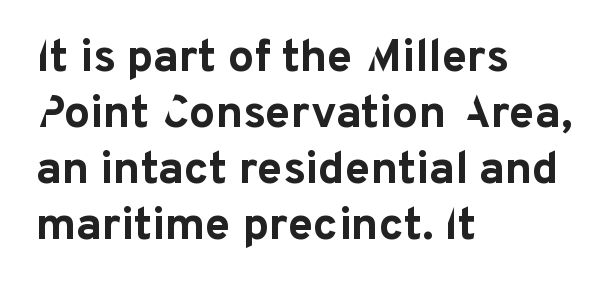
Q: Is the text bold? A: Yes.
Q: Is the text italic (slanted)? A: No, it is upright.
Q: Is the typeface a serif or a sans-serif typeface? A: Sans-serif.
Q: Is the text underlined? A: No.
Q: How is the paragraph aligned? A: Left-aligned.
Q: Is the spacing between letters normal or unusually wide? A: Normal.
Q: Width (condensed, normal, or wide)? A: Normal.
Q: Stroke contrast? A: Low.
Q: x-height? A: Medium.
Q: Monospaced? A: No.
